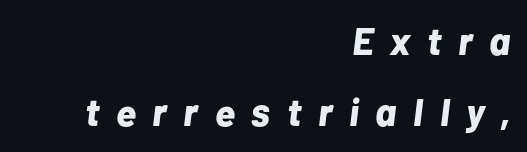
Q: Is the text bold? A: Yes.
Q: Is the text italic (slanted)? A: Yes, it leans right by about 7 degrees.
Q: Is the text underlined? A: No.
Q: How is the paragraph aligned? A: Right-aligned.
Q: Is the spacing between letters normal or unusually wide? A: Unusually wide.
Q: Width (condensed, normal, or wide)? A: Normal.
Q: Stroke contrast? A: Low.
Q: x-height? A: Medium.
Q: Monospaced? A: No.
